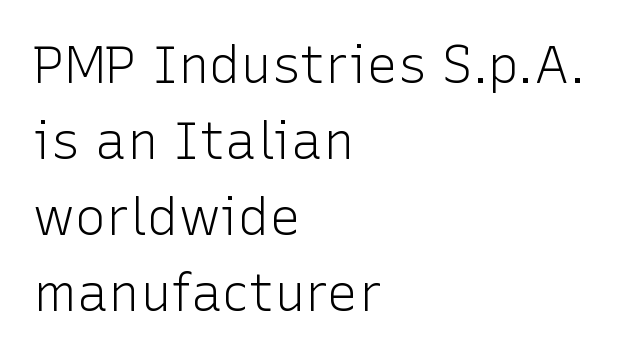
Q: Is the text bold? A: No.
Q: Is the text italic (slanted)? A: No, it is upright.
Q: Is the typeface a serif or a sans-serif typeface? A: Sans-serif.
Q: Is the text underlined? A: No.
Q: How is the paragraph aligned? A: Left-aligned.
Q: Is the spacing between letters normal or unusually wide? A: Normal.
Q: Is the spacing between lines tight, normal or loose? A: Normal.
Q: Width (condensed, normal, or wide)? A: Normal.
Q: Stroke contrast? A: Low.
Q: x-height? A: Medium.
Q: Monospaced? A: No.
